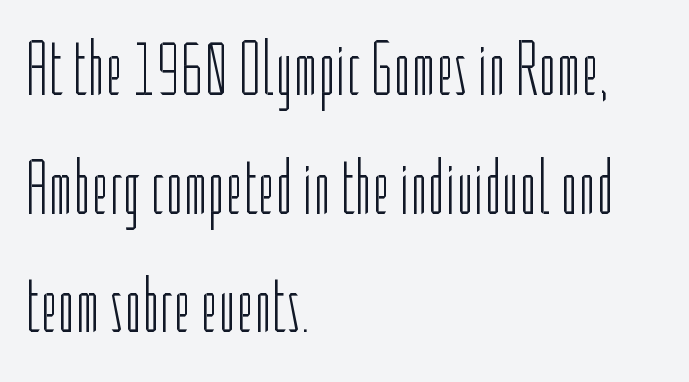
Q: Is the text bold? A: No.
Q: Is the text italic (slanted)? A: No, it is upright.
Q: Is the typeface a serif or a sans-serif typeface? A: Sans-serif.
Q: Is the text underlined? A: No.
Q: How is the paragraph aligned? A: Left-aligned.
Q: Is the spacing between letters normal or unusually wide? A: Normal.
Q: Is the spacing between lines tight, normal or loose? A: Normal.
Q: Width (condensed, normal, or wide)? A: Condensed.
Q: Stroke contrast? A: Low.
Q: x-height? A: Medium.
Q: Monospaced? A: No.
